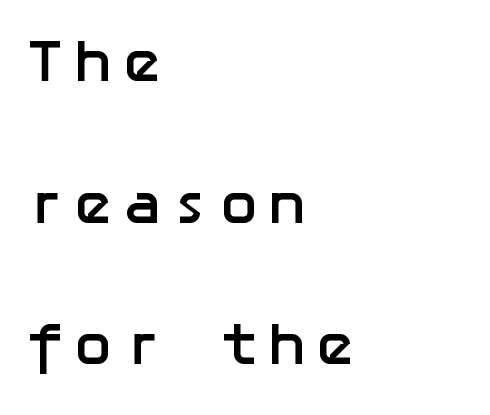
{"serif": "no", "italic": "no", "bold": "yes", "weight": "semibold", "width": "normal", "stroke_contrast": "low", "x_height": "medium", "underline": "no", "align": "left", "line_spacing": "loose", "line_spacing_ratio": 2.36, "glyph_px": 60}
